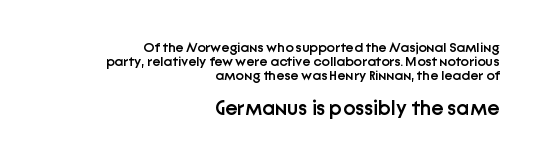
Stroke thickness is moderately raised; the sample reads as semibold. The more generous point size was reserved for the lower chunk. The axis of the letterforms is exactly vertical. Short and long lines alike share a common ending point at right. Bare-footed words on every line.
